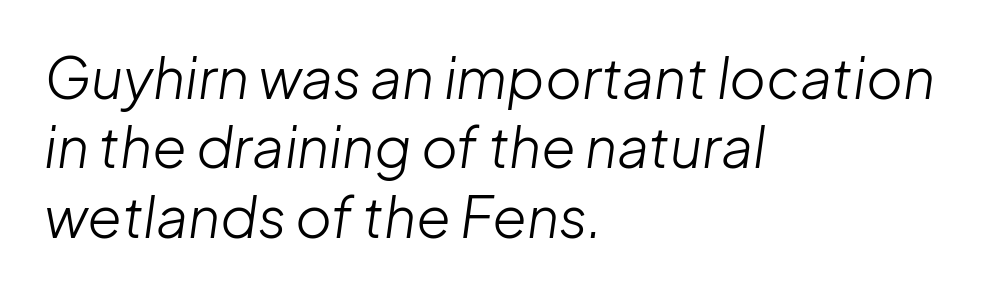
The image shows 56 px light type, italic (leaning right); set left-aligned, line spacing 1.24x, normal letter spacing, not underlined; low stroke contrast and a medium x-height.
